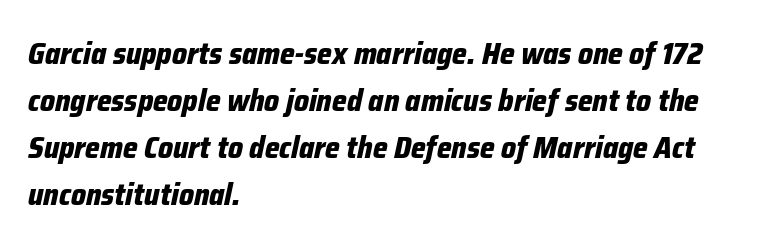
The space between consecutive lines is moderate. Rule under the text: the space is simply empty. There's an unmistakable incline to the writing here. The rendering keeps characters at their native spacing. These lines stack with their left ends in a neat column.
